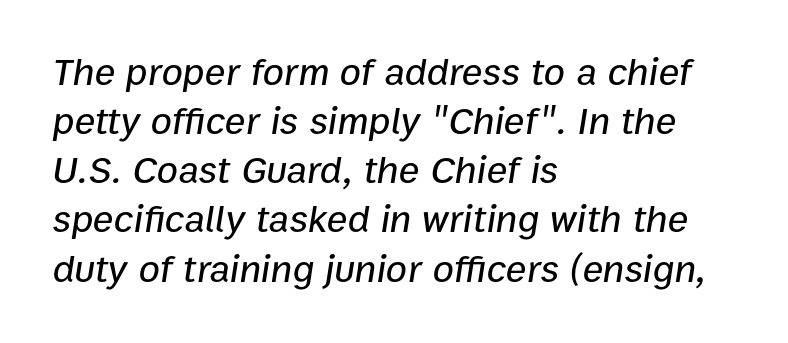
The compositor pushed each line to the left boundary. Looking at the ascenders, they clearly lean. Just letters on the line, the space beneath them empty. In terms of leading, this rendering sits right in the middle. Observe the ordinary spacing: letters are neighbours, not strangers.
